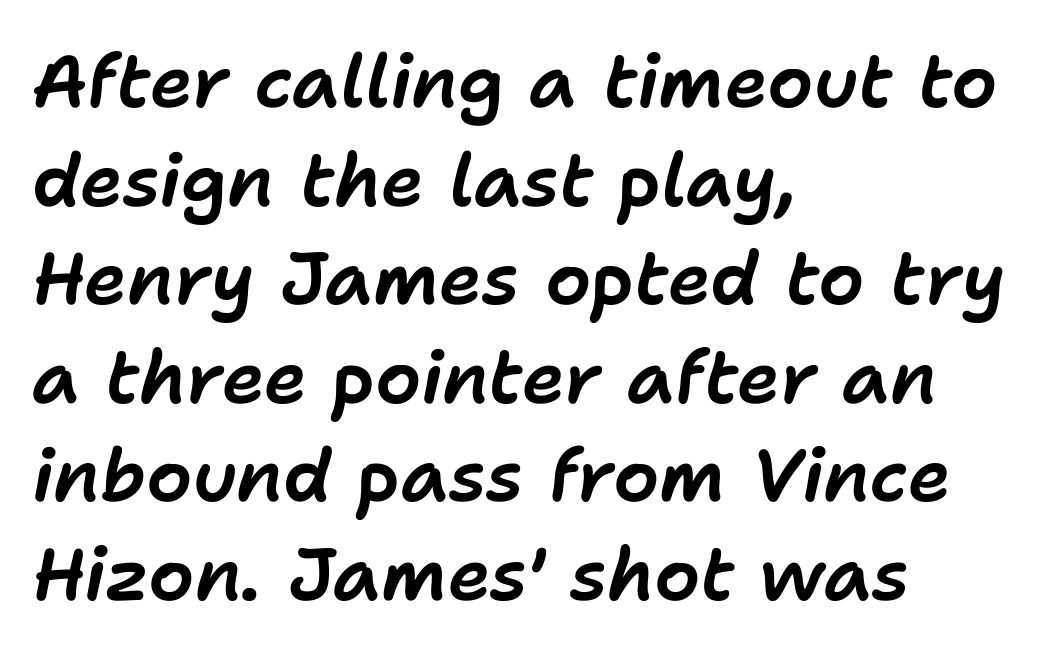
The image shows 73 px text type, italic (leaning right); set left-aligned, normal line spacing (1.35x), normal letter spacing, not underlined; low stroke contrast and a medium x-height.
